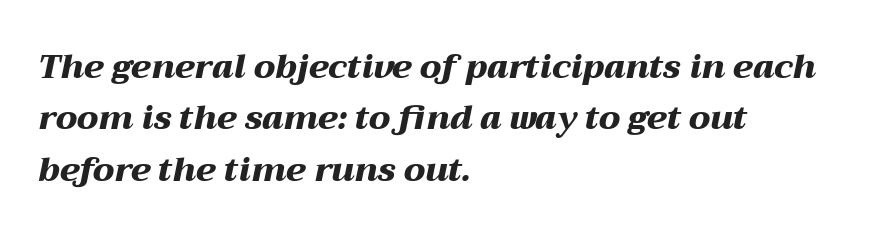
The image shows 33 px heavy, wide type, italic (leaning right); set left-aligned, normal line spacing (1.56x), normal letter spacing, not underlined; medium stroke contrast and a medium x-height.
